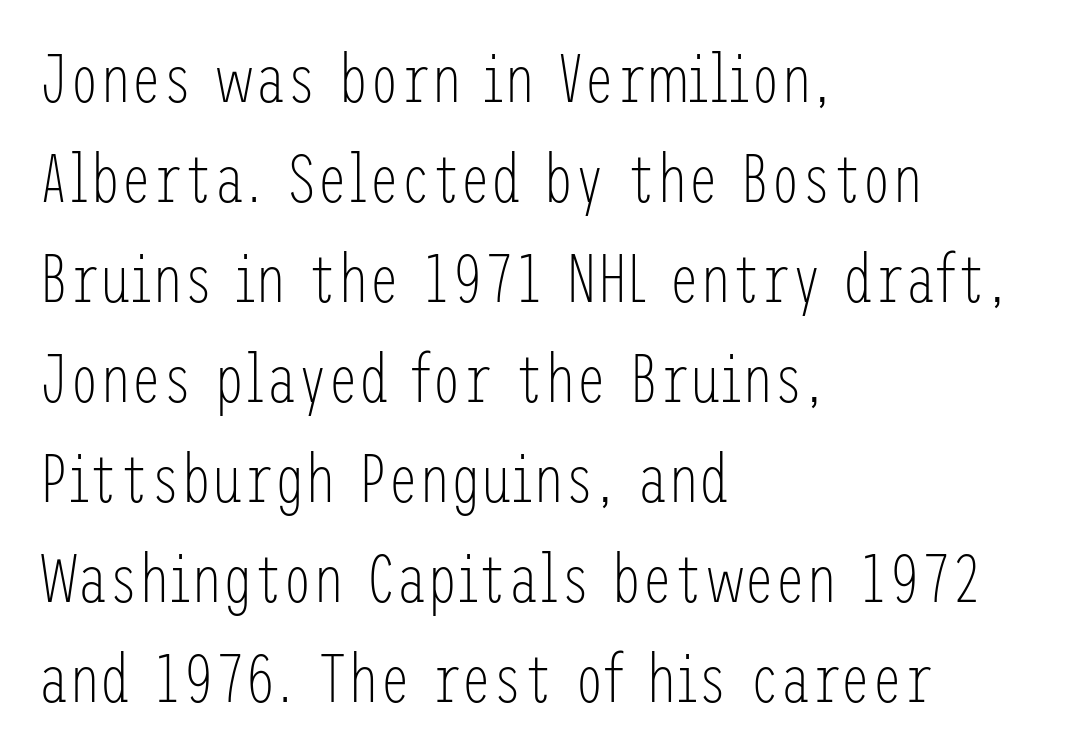
{"serif": "no", "italic": "no", "bold": "no", "weight": "light", "width": "condensed", "stroke_contrast": "low", "x_height": "medium", "underline": "no", "align": "left", "line_spacing": "normal", "line_spacing_ratio": 1.45, "letter_spacing": "normal", "letter_spacing_em": 0.0, "glyph_px": 69}
